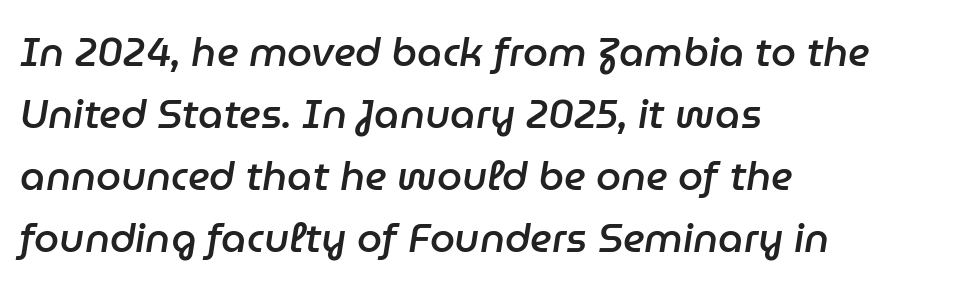
The image shows 40 px semibold type, italic (leaning right); set left-aligned, normal line spacing (1.55x), normal letter spacing, not underlined; low stroke contrast and a medium x-height.
